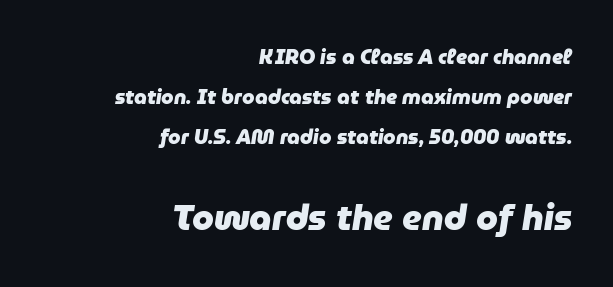
Larger block? The one below; the one above is distinctly smaller. The type is set solid horizontally, with unmodified tracking. Set as a true bold cut, around the 700 mark. If you measured baseline to baseline, you'd find a long distance. Typeset ragged left — the right edge is the straight one.
